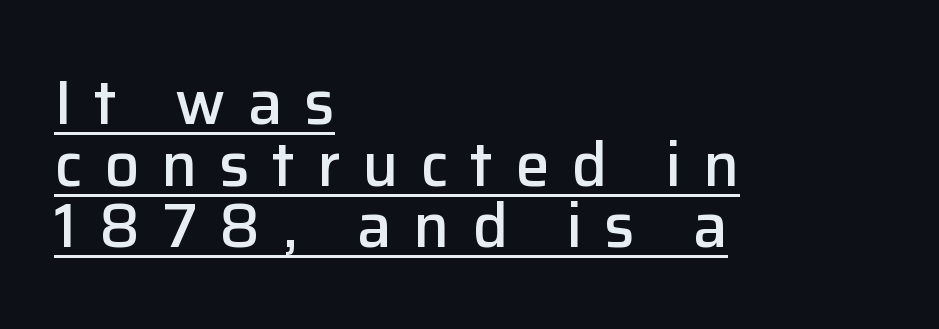
Emphasis by weight is partial: semibold. The paragraph shown leans on its left margin. Caption: expanded tracking, letters set apart. A typographer would call this underscored text. I'd call this a sans setting — the letters go barefoot.
